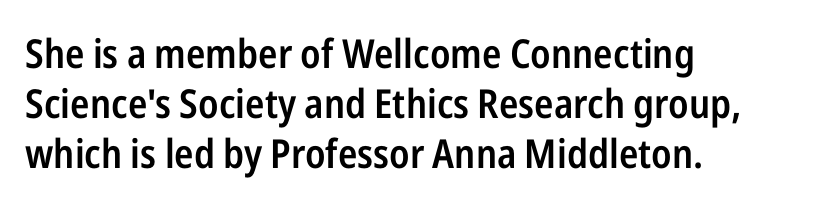
{"serif": "no", "italic": "no", "bold": "semi", "weight": "semibold", "width": "condensed", "stroke_contrast": "low", "x_height": "medium", "monospaced": "no", "underline": "no", "align": "left", "line_spacing": "normal", "line_spacing_ratio": 1.25, "letter_spacing": "normal", "letter_spacing_em": 0.0, "glyph_px": 40}
